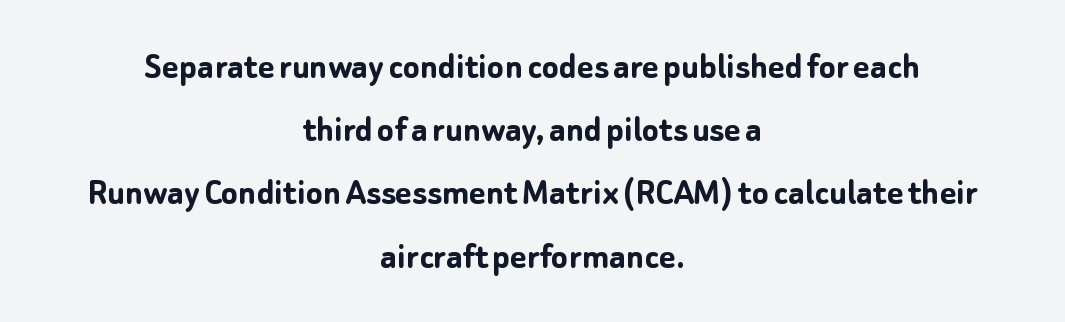
The image shows 39 px semibold sans-serif type, upright; set centered, normal line spacing (1.62x), normal letter spacing, not underlined; low stroke contrast and a medium x-height.
